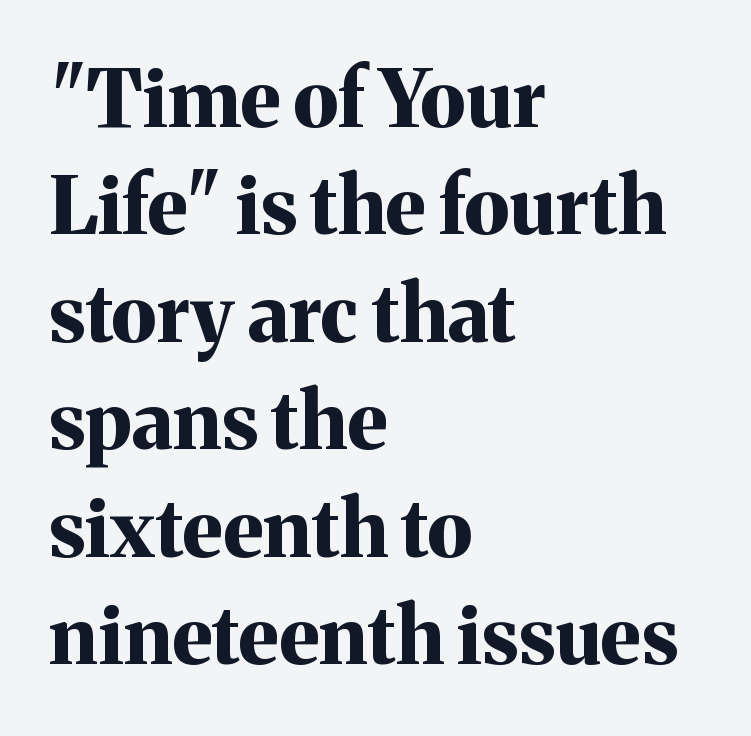
{"serif": "yes", "italic": "no", "bold": "yes", "weight": "bold", "width": "normal", "stroke_contrast": "medium", "x_height": "medium", "monospaced": "no", "underline": "no", "align": "left", "line_spacing": "normal", "line_spacing_ratio": 1.36, "letter_spacing": "normal", "letter_spacing_em": 0.0, "glyph_px": 79}
